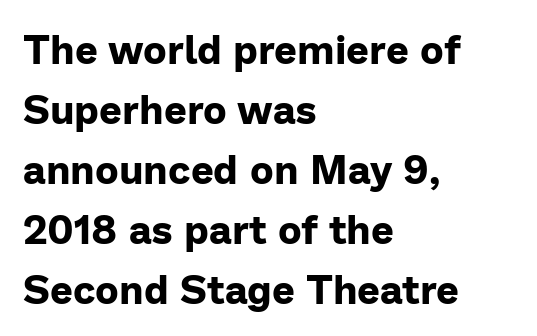
{"serif": "no", "italic": "no", "bold": "yes", "weight": "bold", "width": "normal", "stroke_contrast": "low", "x_height": "medium", "monospaced": "no", "underline": "no", "align": "left", "line_spacing": "normal", "line_spacing_ratio": 1.5, "letter_spacing": "normal", "letter_spacing_em": 0.0, "glyph_px": 40}
